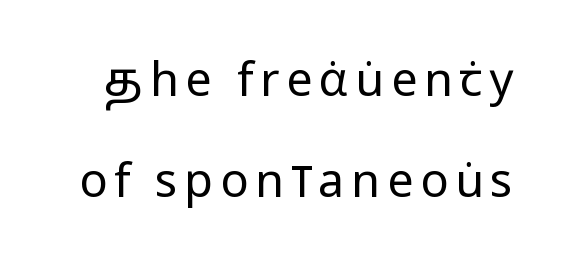
The image shows 47 px regular-weight, condensed sans-serif type, upright; set loose line spacing (2.15x), not underlined; low stroke contrast and a large x-height.
